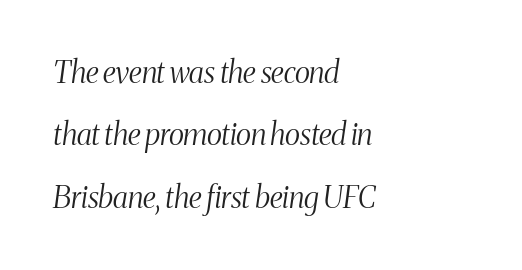
This reads as an unemphasized weight, regular at the heaviest. The strip under each line holds only bare page. The rendering shows small feet on the letterforms — a serif design. Tracking value appears to be zero — textbook default spacing. Varying glyph widths throughout — classic text-font behaviour. The rendering uses a large line-height, opening up the rows.
